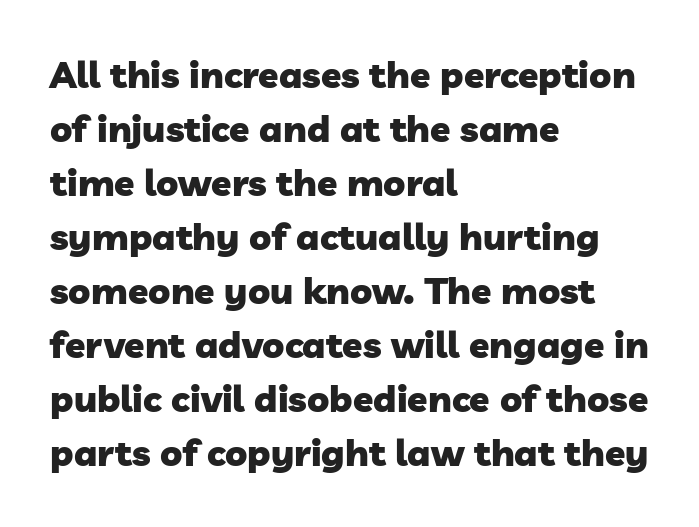
The lines are quadded left. Leading: standard. A sans-serif font was chosen for this passage. In terms of letterspacing, this is plain default setting. Proportional: the letters do not fall into vertical columns.
